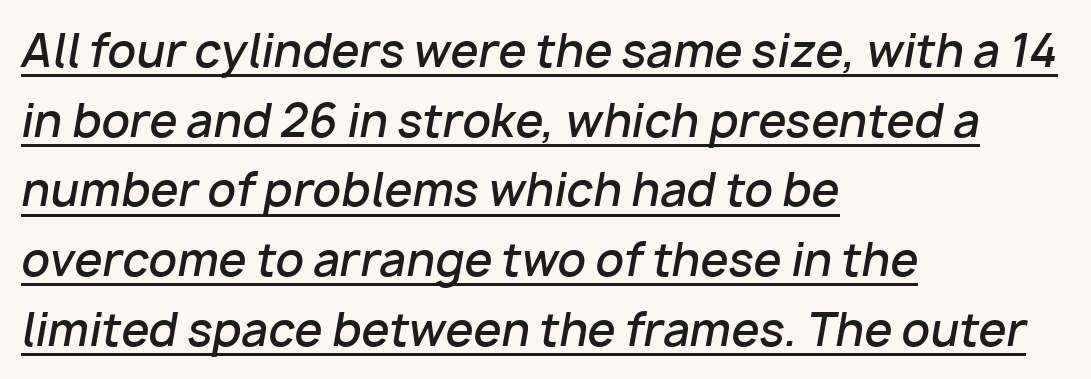
The image shows 45 px semibold type, italic (leaning right); set left-aligned, normal line spacing (1.55x), normal letter spacing, underlined; low stroke contrast and a medium x-height.
